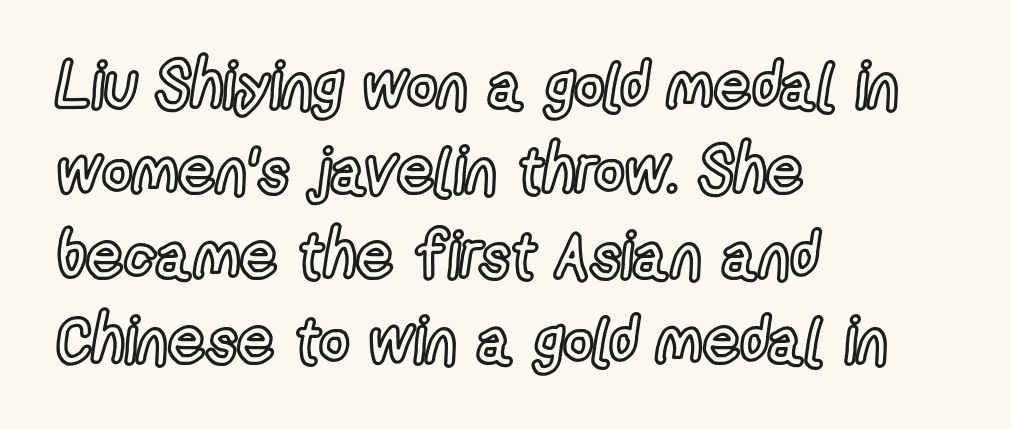
Q: Is the text italic (slanted)? A: Yes.
Q: Is the text underlined? A: No.
Q: How is the paragraph aligned? A: Left-aligned.
Q: Is the spacing between letters normal or unusually wide? A: Normal.
Q: Is the spacing between lines tight, normal or loose? A: Normal.
Q: Width (condensed, normal, or wide)? A: Condensed.
Q: x-height? A: Medium.
Q: Monospaced? A: No.
